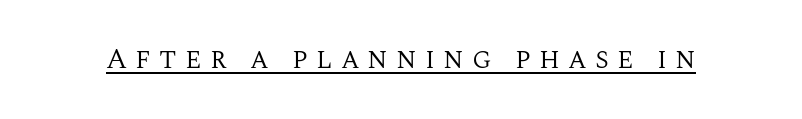
Descenders here cross a horizontal rule under the line. This sample has the flowing, uneven cadence of proportional lettering. Look at the bottom of the vertical strokes: they flare into serifs here. Words appear elongated and porous because spacing is wide. A roman cut, with each character standing at attention. The characters are drawn with everyday or finer stroke widths.
